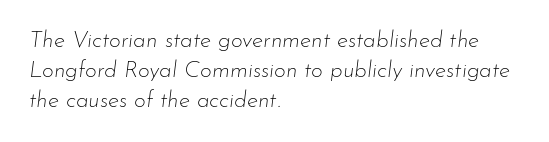
{"italic": "yes", "lean": "right", "slant_degrees": 7, "bold": "no", "underline": "no", "align": "left", "line_spacing": "normal", "line_spacing_ratio": 1.3, "letter_spacing": "normal", "letter_spacing_em": 0.0, "glyph_px": 23}
